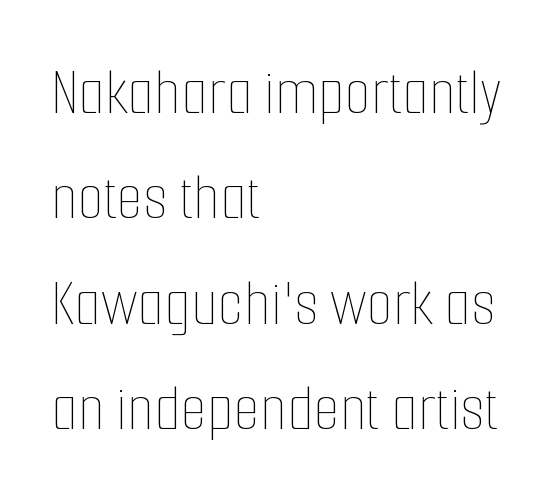
The image shows 68 px thin, condensed type, upright; set left-aligned, normal line spacing (1.55x), normal letter spacing, not underlined; low stroke contrast and a medium x-height.
